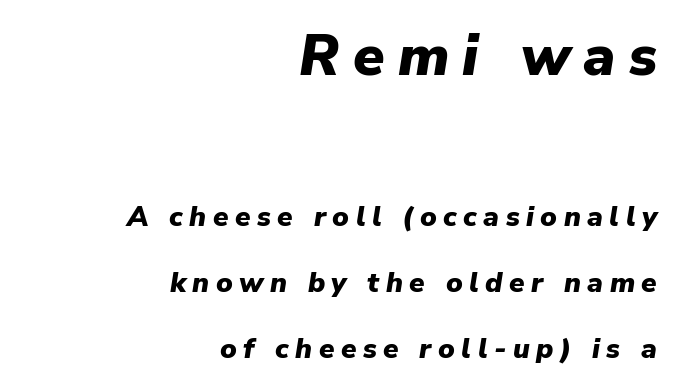
The image shows 57 px heavy type, italic (leaning right); set right-aligned, loose line spacing (2.36x), unusually wide letter spacing (+0.23 em), not underlined; the first (top) block is 2.04x larger; low stroke contrast and a medium x-height.
